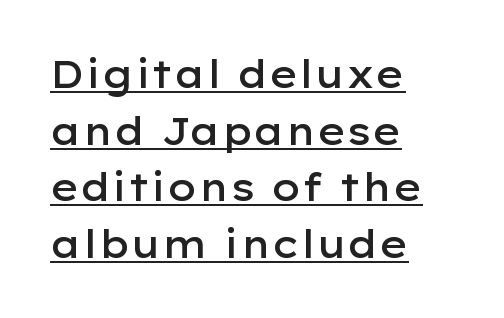
What decoration does the sample have? An underline. Typographically, this falls in the sans-serif category. Compared with typical body copy, the letter spacing here is the same. Whoever set this chose a conventional vertical rhythm. Notice how the stems are strictly vertical — no italics here. If you drew a ruler down the left edge, every line would touch it.
